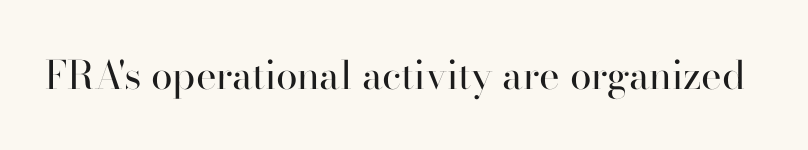
The image shows 39 px regular-weight serif type, upright; set normal letter spacing, not underlined; high stroke contrast and a small x-height.
